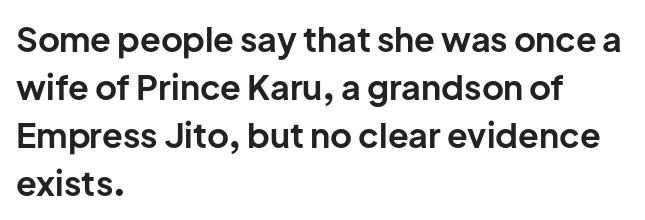
Every row of glyphs begins at an identical x-position on the left. The tracking reads as untouched default to a designer's eye. The designer left line spacing at the default. Anything drawn beneath the words? Only blank space. Type style note: lacks serifs.
